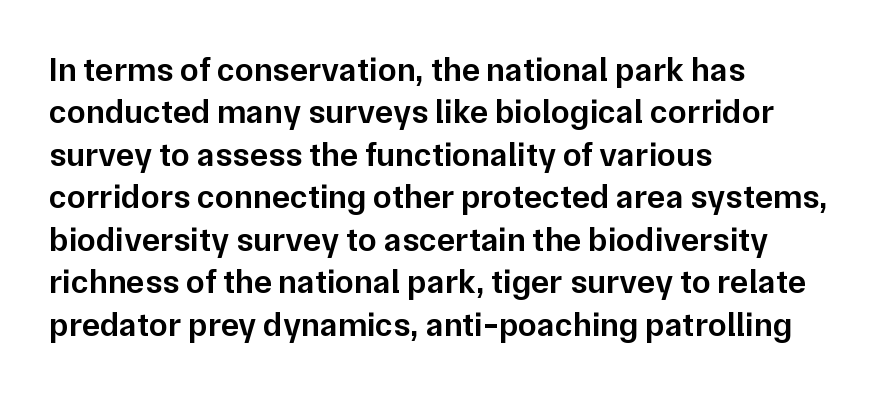
{"serif": "no", "italic": "no", "bold": "semi", "weight": "semibold", "width": "normal", "stroke_contrast": "low", "x_height": "medium", "monospaced": "no", "underline": "no", "align": "left", "line_spacing": "normal", "line_spacing_ratio": 1.25, "letter_spacing": "normal", "letter_spacing_em": 0.0, "glyph_px": 34}
